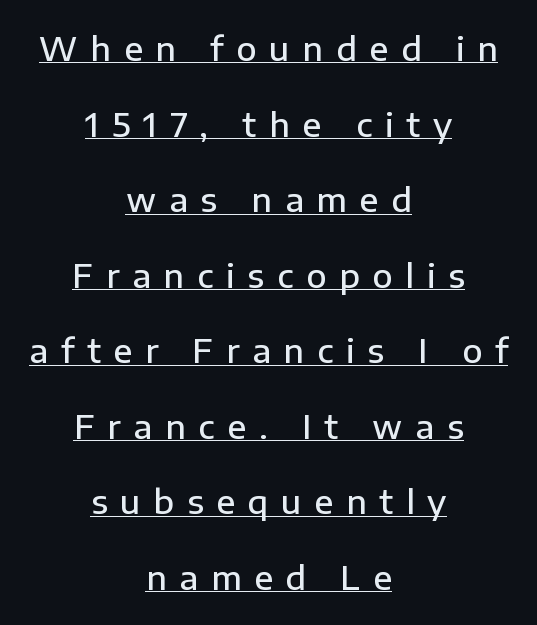
Q: Is the text bold? A: Semi-bold.
Q: Is the text italic (slanted)? A: No, it is upright.
Q: Is the typeface a serif or a sans-serif typeface? A: Sans-serif.
Q: Is the text underlined? A: Yes.
Q: How is the paragraph aligned? A: Centered.
Q: Is the spacing between letters normal or unusually wide? A: Unusually wide.
Q: Is the spacing between lines tight, normal or loose? A: Loose.
Q: Width (condensed, normal, or wide)? A: Normal.
Q: Stroke contrast? A: Low.
Q: x-height? A: Medium.
Q: Monospaced? A: No.
